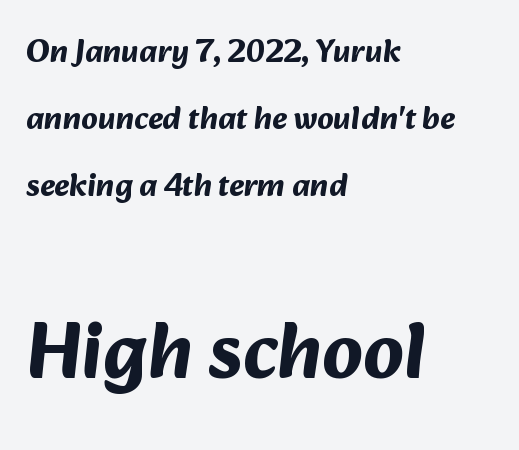
Q: Is the text bold? A: Yes.
Q: Is the typeface a serif or a sans-serif typeface? A: Sans-serif.
Q: Is the text underlined? A: No.
Q: How is the paragraph aligned? A: Left-aligned.
Q: Is the spacing between letters normal or unusually wide? A: Normal.
Q: Is the spacing between lines tight, normal or loose? A: Loose.
Q: Which block of text is set in a larger size, the first (top) or the second (bottom)? A: The second (bottom) one.
Q: Width (condensed, normal, or wide)? A: Normal.
Q: Stroke contrast? A: Medium.
Q: x-height? A: Medium.
Q: Monospaced? A: No.
